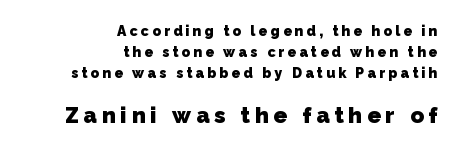
{"bold": "yes", "underline": "no", "align": "right", "line_spacing": "normal", "line_spacing_ratio": 1.49, "letter_spacing": "wide", "letter_spacing_em": 0.23, "larger_block": "second", "size_ratio": 1.57, "glyph_px": 22}
